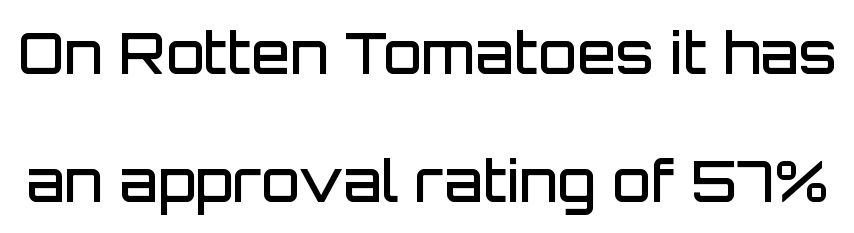
The image shows 56 px semibold sans-serif type, upright; set loose line spacing (2.28x), normal letter spacing, not underlined; low stroke contrast and a large x-height.
